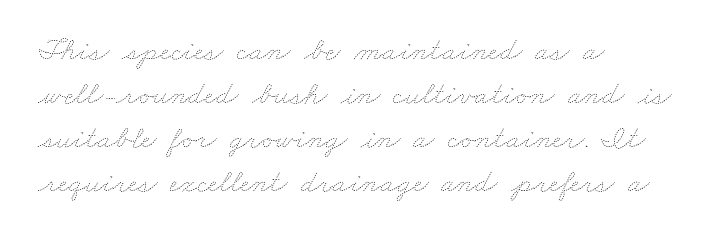
The gap between lines stays unmarked. The letters look calm and open, with moderate or lighter stems. The block of text has a typical density, with ordinary space between rows. This rendering leaves character spacing at its baseline value. A classic flush-left, rag-right setting is used for this passage. Varying glyph widths throughout — classic text-font behaviour.
